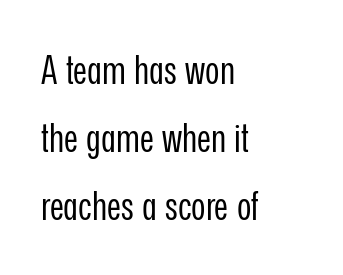
Q: Is the text bold? A: No.
Q: Is the text italic (slanted)? A: No, it is upright.
Q: Is the typeface a serif or a sans-serif typeface? A: Sans-serif.
Q: Is the text underlined? A: No.
Q: How is the paragraph aligned? A: Left-aligned.
Q: Is the spacing between letters normal or unusually wide? A: Normal.
Q: Width (condensed, normal, or wide)? A: Condensed.
Q: Stroke contrast? A: Low.
Q: x-height? A: Medium.
Q: Monospaced? A: No.
